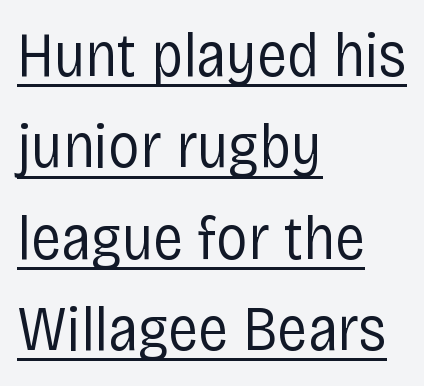
{"serif": "no", "italic": "no", "bold": "no", "weight": "regular", "width": "condensed", "stroke_contrast": "low", "x_height": "large", "monospaced": "no", "underline": "yes", "align": "left", "line_spacing": "normal", "line_spacing_ratio": 1.45, "letter_spacing": "normal", "letter_spacing_em": 0.0, "glyph_px": 63}
